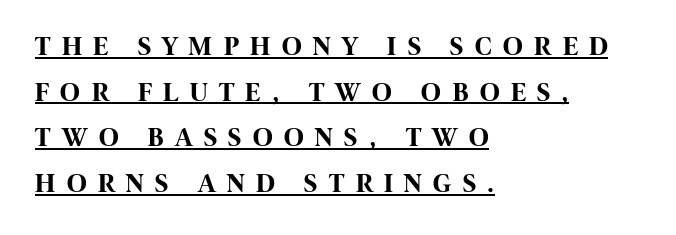
This is the regular roman posture of the typeface. One-word summary of the alignment: left. Looks like someone drew a line under every word here. How heavy is the stroke? Heavy — this is a bold.
